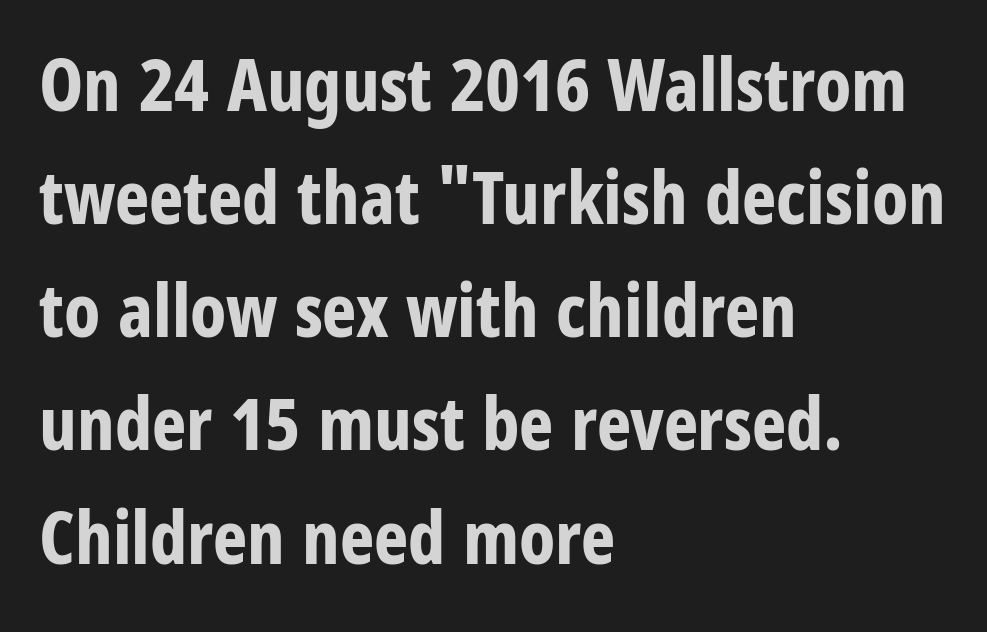
Examine the stroke ends and you'll find no serifs. Underline: absent. When letters stand straight like this, we call the style roman or upright. If you measured baseline to baseline, you'd find a middling distance.
